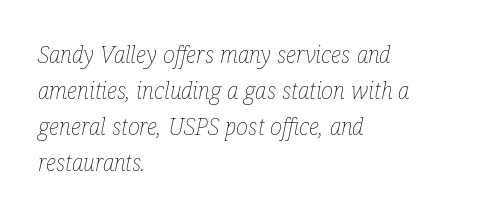
This rendering features lettering with no underline. The strokes carry an ordinary text weight at most. Does the lettering tilt? It does — this is italic. If you measured baseline to baseline, you'd find a middling distance. Reading down the block, your eye returns to a fixed left position each line.
